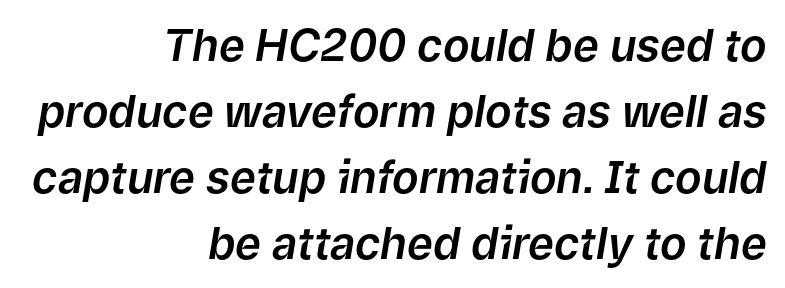
Is there much room between lines? A standard amount, neither cramped nor airy. Looks like regular typesetting: each glyph gets only the width it needs. Tracking here is standard; glyphs follow each other at the usual distance. Typeset ragged left — the right edge is the straight one. The string is rendered with underlining switched off.
